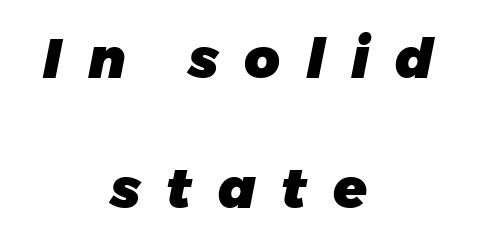
{"italic": "yes", "lean": "right", "slant_degrees": 11, "bold": "yes", "weight": "heavy", "width": "normal", "stroke_contrast": "low", "x_height": "medium", "monospaced": "no", "underline": "no", "align": "center", "line_spacing": "loose", "line_spacing_ratio": 2.37, "letter_spacing": "wide", "letter_spacing_em": 0.47, "glyph_px": 55}
